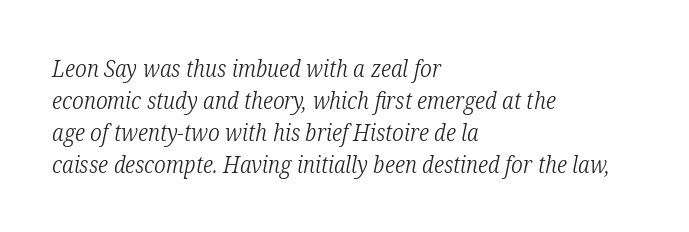
{"italic": "yes", "lean": "right", "slant_degrees": 12, "bold": "no", "underline": "no", "align": "left", "line_spacing": "normal", "line_spacing_ratio": 1.39, "letter_spacing": "normal", "letter_spacing_em": 0.0, "glyph_px": 23}
